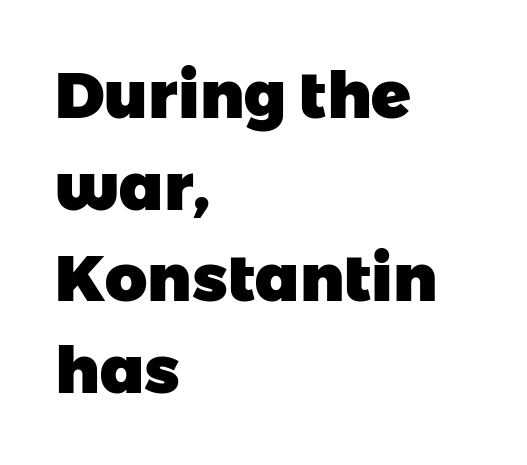
{"serif": "no", "bold": "yes", "weight": "heavy", "width": "normal", "stroke_contrast": "low", "x_height": "medium", "monospaced": "no", "underline": "no", "align": "left", "line_spacing": "normal", "line_spacing_ratio": 1.41, "letter_spacing": "normal", "letter_spacing_em": 0.0, "glyph_px": 65}
